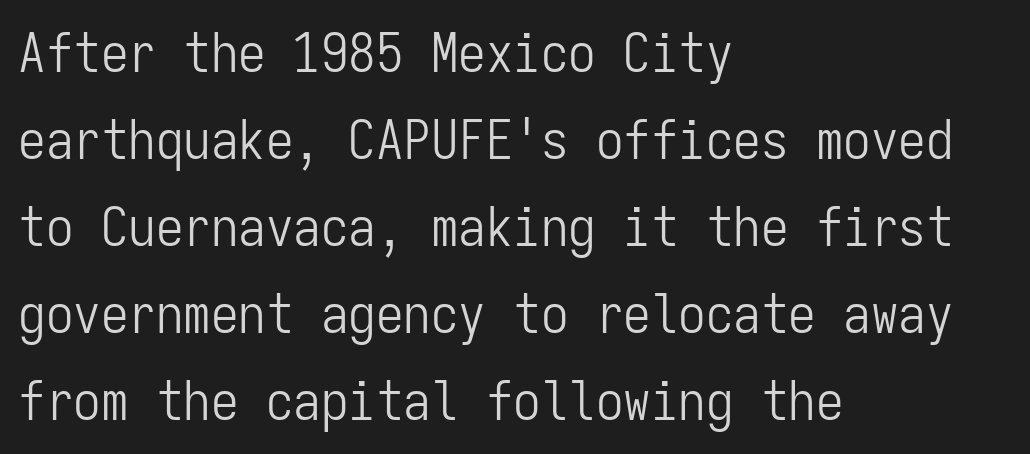
{"serif": "no", "italic": "no", "bold": "no", "weight": "light", "width": "condensed", "stroke_contrast": "low", "x_height": "medium", "monospaced": "yes", "underline": "no", "align": "left", "line_spacing": "normal", "line_spacing_ratio": 1.58, "letter_spacing": "normal", "letter_spacing_em": 0.0, "glyph_px": 55}
